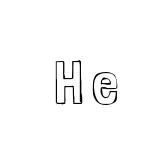
Does the lettering tilt? It doesn't — this is upright. Any mark beneath the type? The region is blank. Here the designer chose a conventional face with non-uniform glyph widths.
